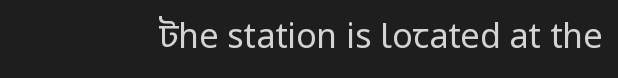
{"serif": "no", "italic": "no", "bold": "no", "weight": "regular", "width": "condensed", "stroke_contrast": "low", "underline": "no", "letter_spacing": "normal", "letter_spacing_em": 0.0, "glyph_px": 34}
